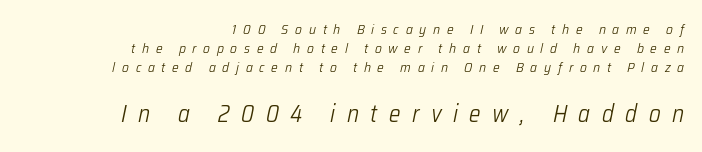
Q: Is the text bold? A: No.
Q: Is the text italic (slanted)? A: Yes, it leans right by about 12 degrees.
Q: Is the text underlined? A: No.
Q: How is the paragraph aligned? A: Right-aligned.
Q: Is the spacing between letters normal or unusually wide? A: Unusually wide.
Q: Is the spacing between lines tight, normal or loose? A: Normal.
Q: Which block of text is set in a larger size, the first (top) or the second (bottom)? A: The second (bottom) one.
